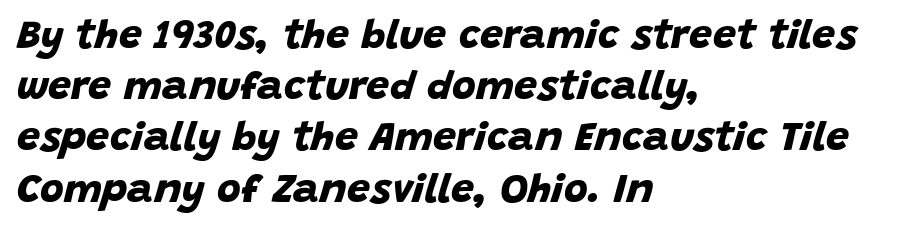
What's the leading like? Ordinary, nothing unusual. If you drew a ruler down the left edge, every line would touch it. You could call the tracking neutral — neither tight nor loose. Check where the strokes stop: nothing finishes them off — pure sans. Decoration check: the copy has no underline.
